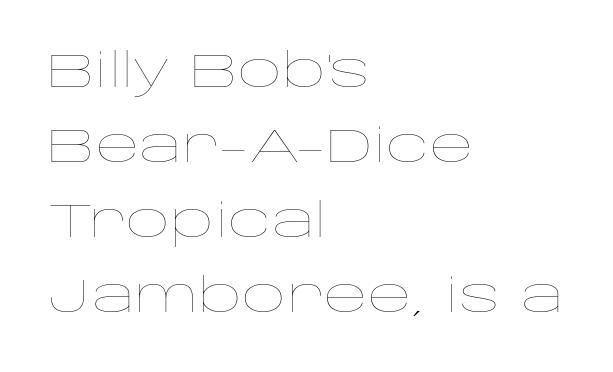
The letterforms sit at book weight or below. Glance below the letters and you will spot only blank space. This sample has the flowing, uneven cadence of proportional lettering. All the whitespace from short lines collects on the right.
